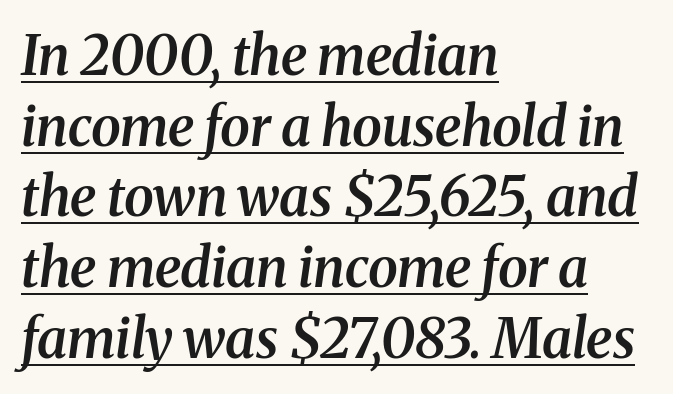
The image shows 54 px semibold serif type, italic (leaning right); set left-aligned, normal line spacing (1.31x), normal letter spacing, underlined; medium stroke contrast and a medium x-height.
